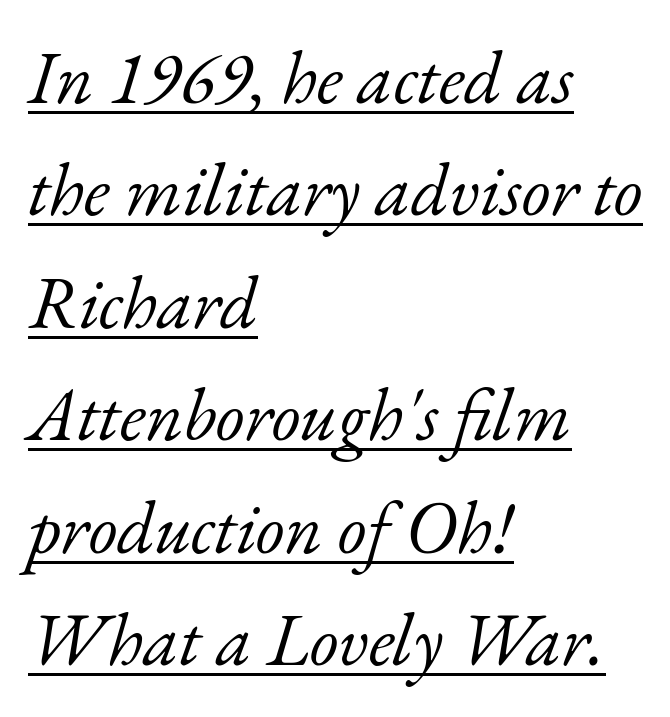
The image shows 74 px light serif type, italic (leaning right); set left-aligned, normal line spacing (1.52x), normal letter spacing, underlined; low stroke contrast and a small x-height.
